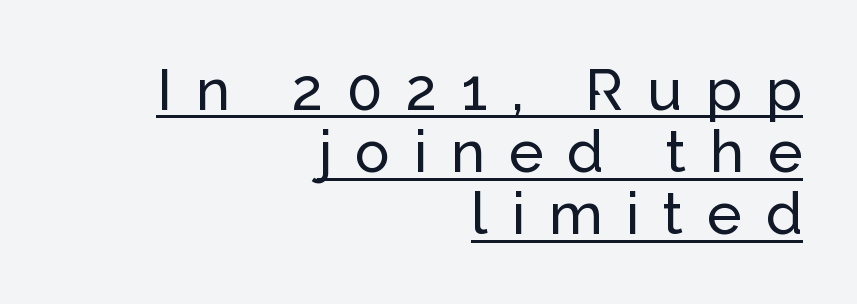
Q: Is the text italic (slanted)? A: No, it is upright.
Q: Is the typeface a serif or a sans-serif typeface? A: Sans-serif.
Q: Is the text underlined? A: Yes.
Q: How is the paragraph aligned? A: Right-aligned.
Q: Is the spacing between letters normal or unusually wide? A: Unusually wide.
Q: Is the spacing between lines tight, normal or loose? A: Tight.
Q: Width (condensed, normal, or wide)? A: Normal.
Q: Stroke contrast? A: Low.
Q: x-height? A: Medium.
Q: Monospaced? A: No.
